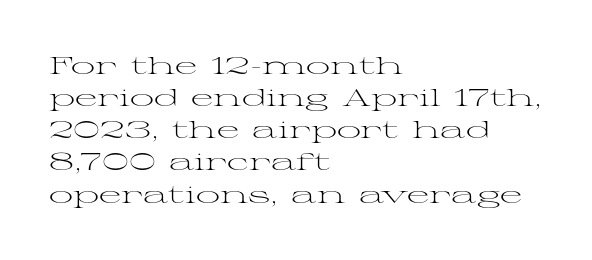
{"italic": "no", "bold": "no", "underline": "no", "align": "left", "line_spacing": "normal", "line_spacing_ratio": 1.34, "letter_spacing": "normal", "letter_spacing_em": 0.0, "glyph_px": 24}
